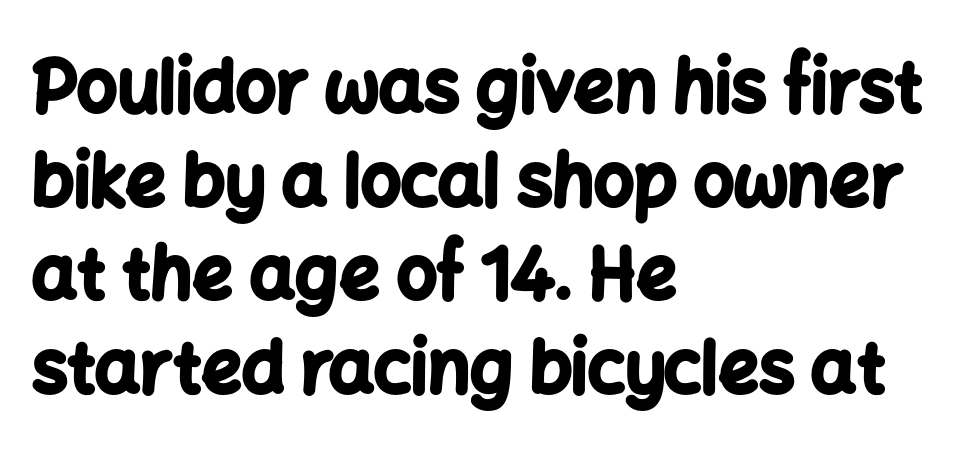
{"serif": "no", "italic": "no", "bold": "yes", "weight": "bold", "width": "normal", "stroke_contrast": "low", "x_height": "medium", "monospaced": "no", "underline": "no", "align": "left", "line_spacing": "normal", "line_spacing_ratio": 1.32, "letter_spacing": "normal", "letter_spacing_em": 0.0, "glyph_px": 71}
